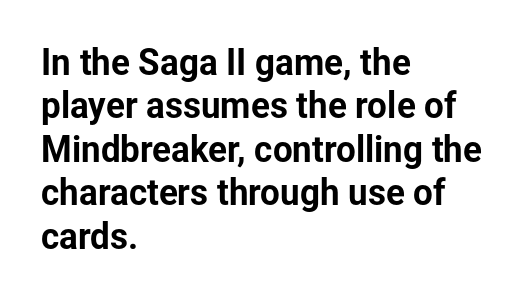
{"serif": "no", "italic": "no", "width": "normal", "stroke_contrast": "low", "x_height": "medium", "monospaced": "no", "underline": "no", "align": "left", "line_spacing_ratio": 1.24, "letter_spacing": "normal", "letter_spacing_em": 0.0, "glyph_px": 35}
